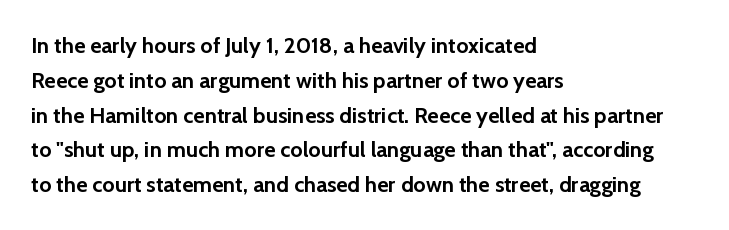
One-word summary of the alignment: left. Characters remain perfectly vertical along every line. Words float on clear page, feet unadorned. Look at the tracking — it's just the regular setting, nothing added.
